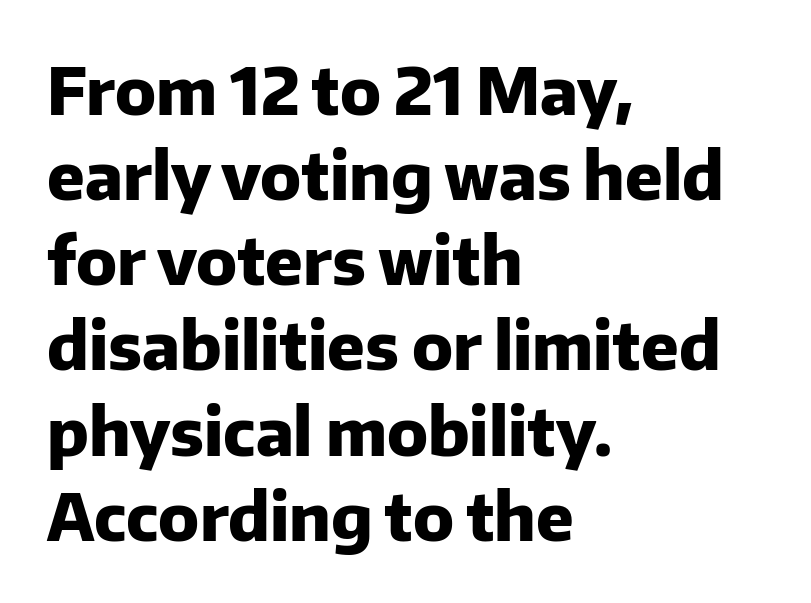
Q: Is the text bold? A: Yes.
Q: Is the text italic (slanted)? A: No, it is upright.
Q: Is the typeface a serif or a sans-serif typeface? A: Sans-serif.
Q: Is the text underlined? A: No.
Q: How is the paragraph aligned? A: Left-aligned.
Q: Is the spacing between letters normal or unusually wide? A: Normal.
Q: Is the spacing between lines tight, normal or loose? A: Normal.
Q: Width (condensed, normal, or wide)? A: Normal.
Q: Stroke contrast? A: Low.
Q: x-height? A: Medium.
Q: Monospaced? A: No.
